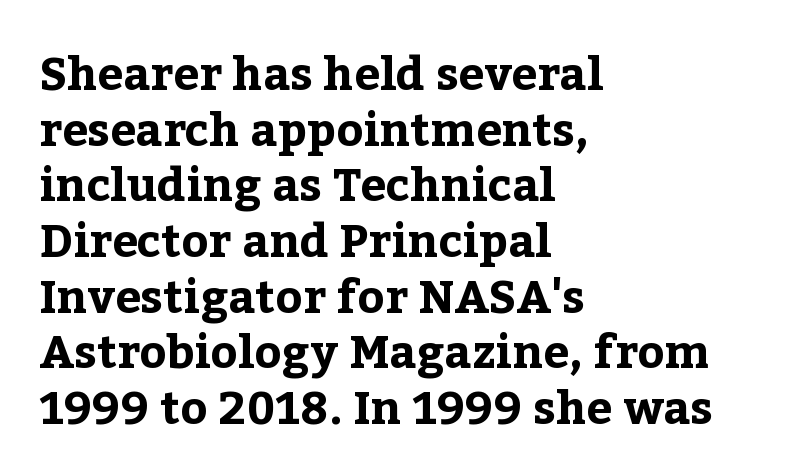
Q: Is the text bold? A: Yes.
Q: Is the text italic (slanted)? A: No, it is upright.
Q: Is the typeface a serif or a sans-serif typeface? A: Serif.
Q: Is the text underlined? A: No.
Q: How is the paragraph aligned? A: Left-aligned.
Q: Is the spacing between letters normal or unusually wide? A: Normal.
Q: Width (condensed, normal, or wide)? A: Normal.
Q: Stroke contrast? A: Low.
Q: x-height? A: Medium.
Q: Monospaced? A: No.
